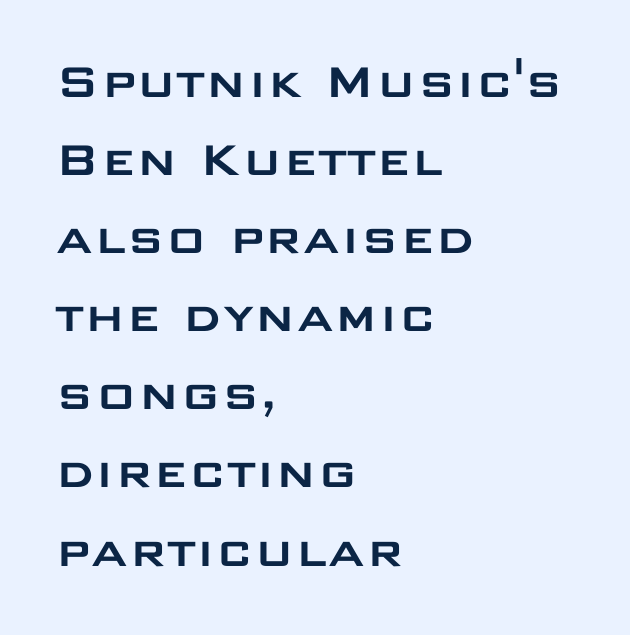
Q: Is the text italic (slanted)? A: No, it is upright.
Q: Is the typeface a serif or a sans-serif typeface? A: Sans-serif.
Q: Is the text underlined? A: No.
Q: How is the paragraph aligned? A: Left-aligned.
Q: Is the spacing between letters normal or unusually wide? A: Normal.
Q: Is the spacing between lines tight, normal or loose? A: Normal.
Q: Width (condensed, normal, or wide)? A: Wide.
Q: Stroke contrast? A: Low.
Q: x-height? A: Large.
Q: Monospaced? A: No.
